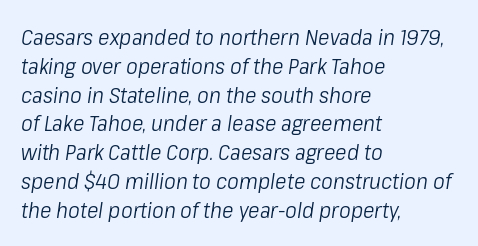
The face used here is rendered with its standard letterfit. This sample keeps an unexceptional amount of space between lines. All the whitespace from short lines collects on the right. The typeface has the unassuming heft of standard copy or less.
